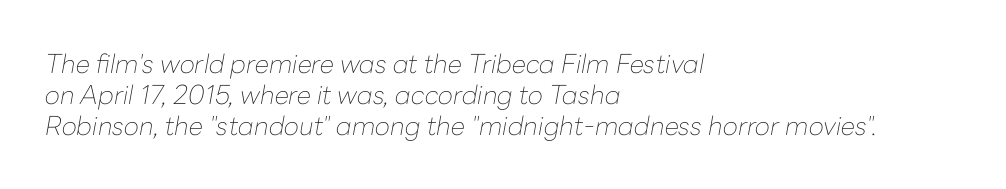
The text carries the slant typical of an italic or oblique font. Caption: face not bold, strokes unweighted. Line beginnings align vertically; line endings do not. The face used here is rendered with its standard letterfit.
